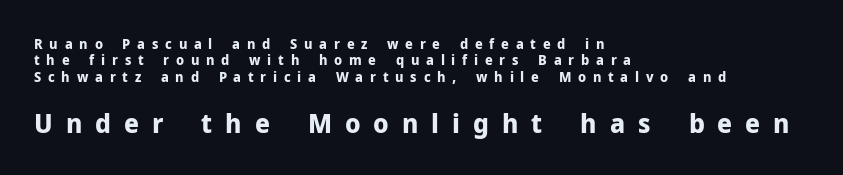
Q: Is the text bold? A: Yes.
Q: Is the text italic (slanted)? A: No, it is upright.
Q: Is the text underlined? A: No.
Q: How is the paragraph aligned? A: Left-aligned.
Q: Is the spacing between letters normal or unusually wide? A: Unusually wide.
Q: Which block of text is set in a larger size, the first (top) or the second (bottom)? A: The second (bottom) one.
